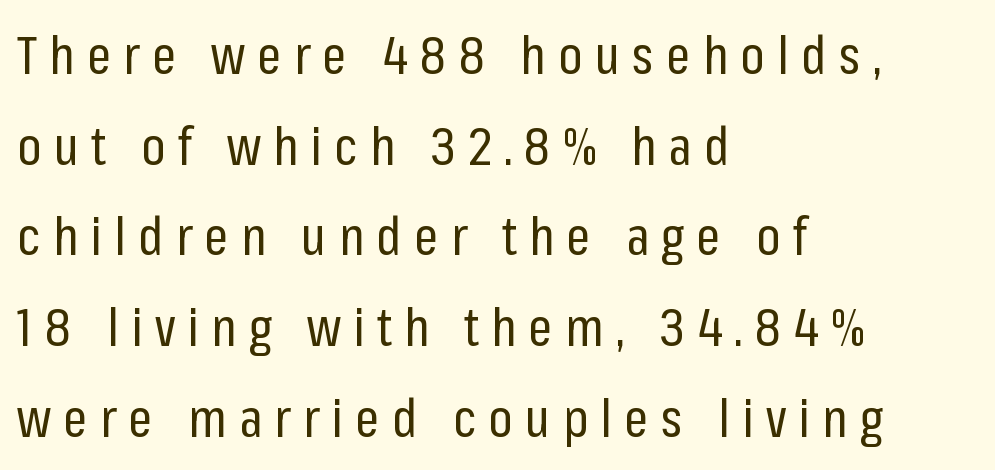
The image shows 53 px regular-weight, condensed sans-serif type, upright; set left-aligned, line spacing 1.71x, unusually wide letter spacing (+0.23 em), not underlined; low stroke contrast and a medium x-height.
